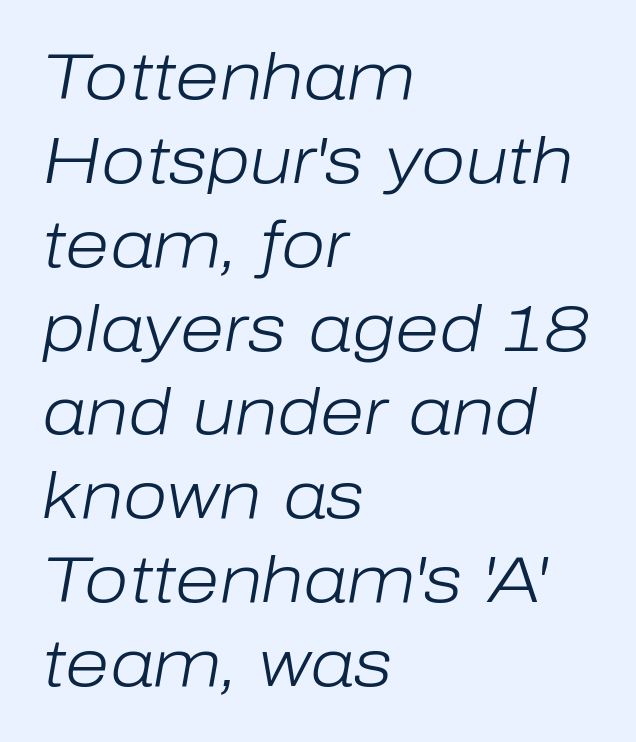
{"italic": "yes", "lean": "right", "slant_degrees": 10, "bold": "no", "weight": "light", "width": "normal", "stroke_contrast": "low", "x_height": "medium", "monospaced": "no", "underline": "no", "align": "left", "line_spacing": "normal", "line_spacing_ratio": 1.31, "letter_spacing": "normal", "letter_spacing_em": 0.0, "glyph_px": 64}
